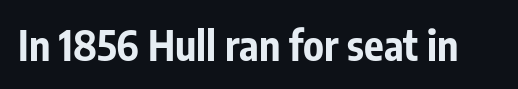
This rendering leaves character spacing at its baseline value. In terms of posture, this sample is upright. Grotesque or geometric, the face here clearly has no serifs. Heavy-handed strokes throughout: this text is bold. Think of a printed novel: that variable character pitch is what you see here. This rendering features lettering with no underline.
